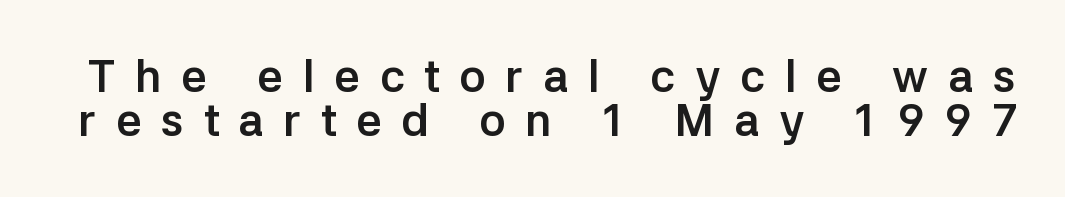
{"serif": "no", "italic": "no", "bold": "yes", "weight": "semibold", "width": "normal", "stroke_contrast": "low", "x_height": "medium", "monospaced": "no", "underline": "no", "line_spacing": "tight", "line_spacing_ratio": 0.98, "letter_spacing": "wide", "letter_spacing_em": 0.44, "glyph_px": 45}
